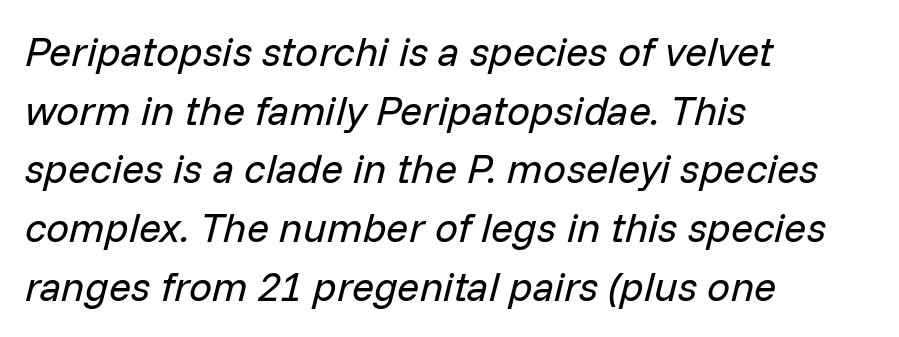
{"italic": "yes", "lean": "right", "slant_degrees": 14, "bold": "no", "weight": "regular", "width": "normal", "stroke_contrast": "low", "x_height": "medium", "monospaced": "no", "underline": "no", "align": "left", "line_spacing": "normal", "line_spacing_ratio": 1.43, "letter_spacing": "normal", "letter_spacing_em": 0.0, "glyph_px": 41}
